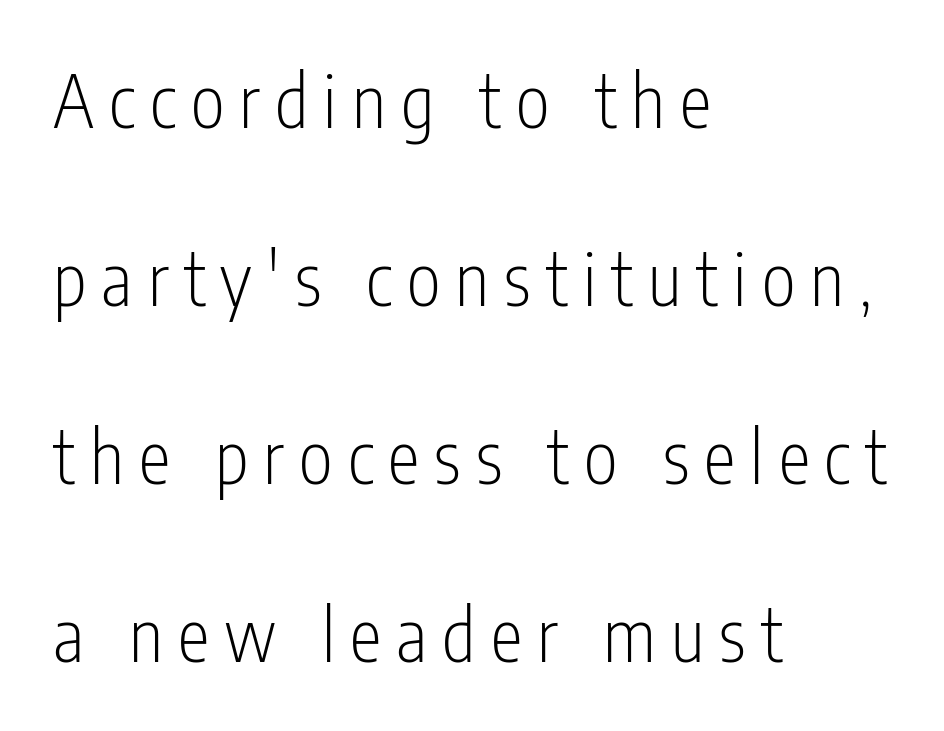
Q: Is the text bold? A: No.
Q: Is the text italic (slanted)? A: No, it is upright.
Q: Is the typeface a serif or a sans-serif typeface? A: Sans-serif.
Q: Is the text underlined? A: No.
Q: How is the paragraph aligned? A: Left-aligned.
Q: Is the spacing between letters normal or unusually wide? A: Unusually wide.
Q: Is the spacing between lines tight, normal or loose? A: Loose.
Q: Width (condensed, normal, or wide)? A: Condensed.
Q: Stroke contrast? A: Low.
Q: x-height? A: Medium.
Q: Monospaced? A: No.
